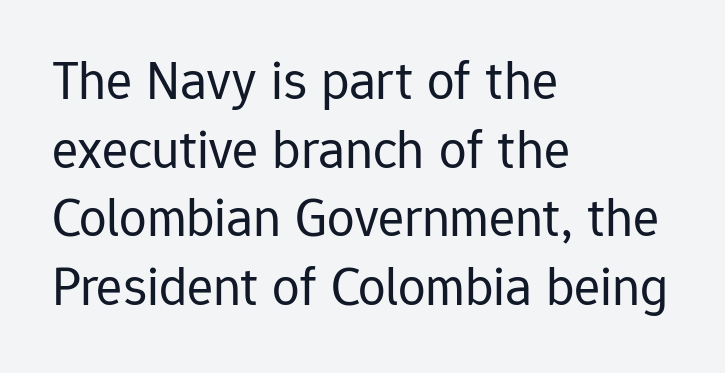
{"serif": "no", "italic": "no", "bold": "no", "weight": "regular", "width": "normal", "stroke_contrast": "low", "x_height": "medium", "monospaced": "no", "underline": "no", "align": "left", "line_spacing": "normal", "line_spacing_ratio": 1.25, "letter_spacing": "normal", "letter_spacing_em": 0.0, "glyph_px": 55}
